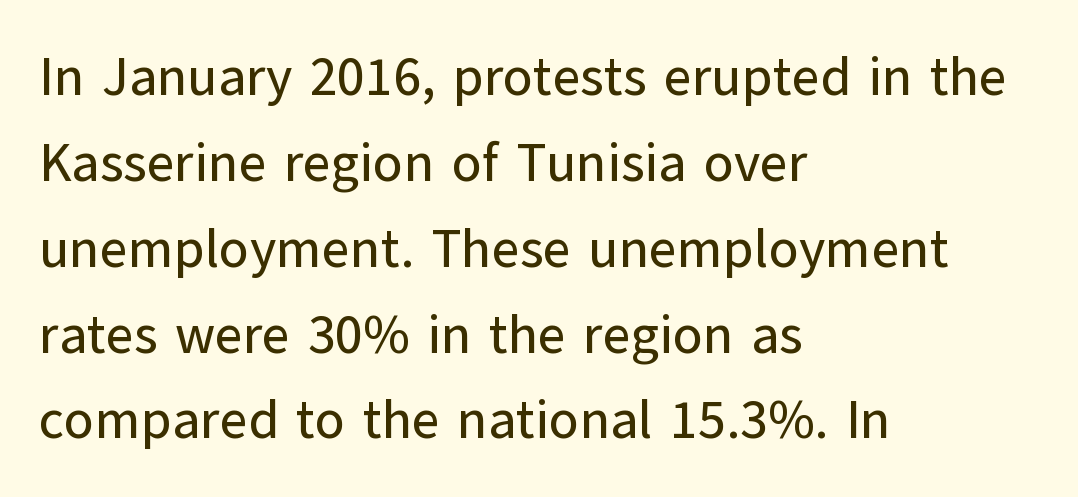
{"serif": "no", "italic": "no", "width": "normal", "stroke_contrast": "low", "x_height": "medium", "monospaced": "no", "underline": "no", "align": "left", "line_spacing": "normal", "line_spacing_ratio": 1.59, "letter_spacing": "normal", "letter_spacing_em": 0.0, "glyph_px": 54}
